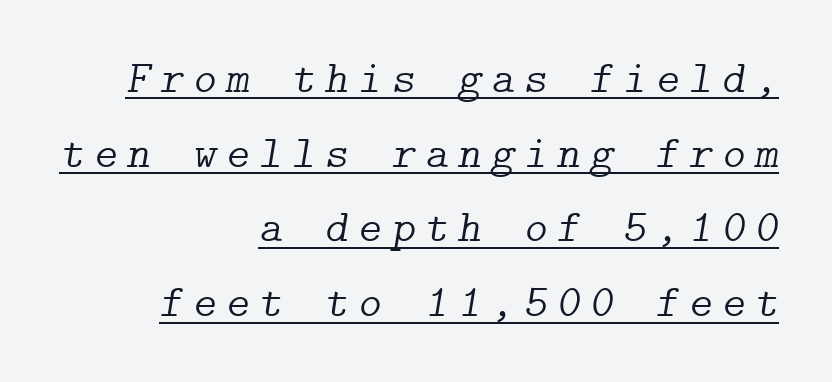
The image shows 45 px light serif type, italic (leaning right); set right-aligned, normal line spacing (1.66x), unusually wide letter spacing (+0.21 em), underlined; low stroke contrast and a medium x-height.
